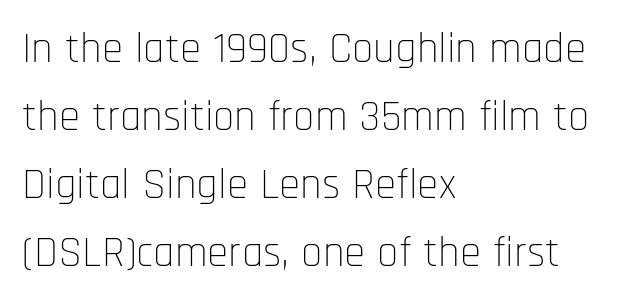
Q: Is the text bold? A: No.
Q: Is the text italic (slanted)? A: No, it is upright.
Q: Is the typeface a serif or a sans-serif typeface? A: Sans-serif.
Q: Is the text underlined? A: No.
Q: How is the paragraph aligned? A: Left-aligned.
Q: Is the spacing between letters normal or unusually wide? A: Normal.
Q: Is the spacing between lines tight, normal or loose? A: Normal.
Q: Width (condensed, normal, or wide)? A: Condensed.
Q: Stroke contrast? A: Low.
Q: x-height? A: Large.
Q: Monospaced? A: No.
